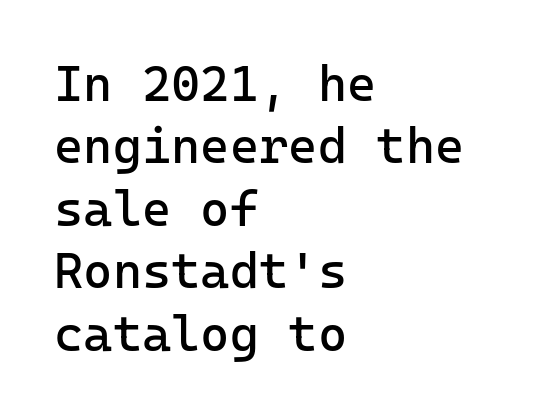
The image shows 50 px regular-weight sans-serif type, upright, monospaced; set left-aligned, normal line spacing (1.25x), normal letter spacing, not underlined; low stroke contrast and a medium x-height.
